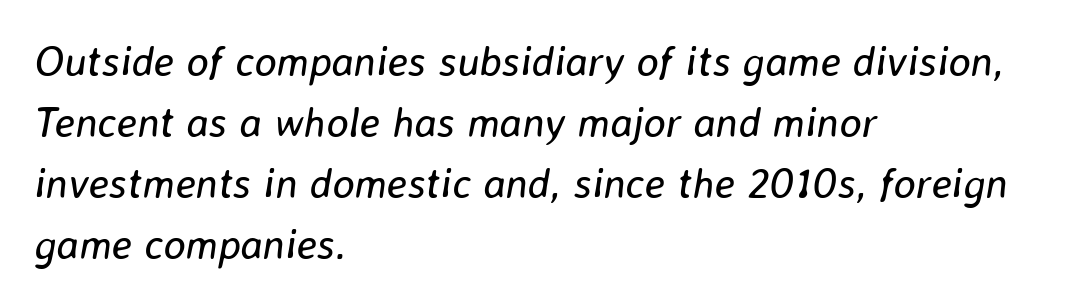
{"italic": "yes", "lean": "right", "slant_degrees": 8, "bold": "no", "weight": "regular", "width": "normal", "stroke_contrast": "low", "x_height": "medium", "monospaced": "no", "underline": "no", "align": "left", "line_spacing": "normal", "line_spacing_ratio": 1.45, "letter_spacing": "normal", "letter_spacing_em": 0.0, "glyph_px": 42}
